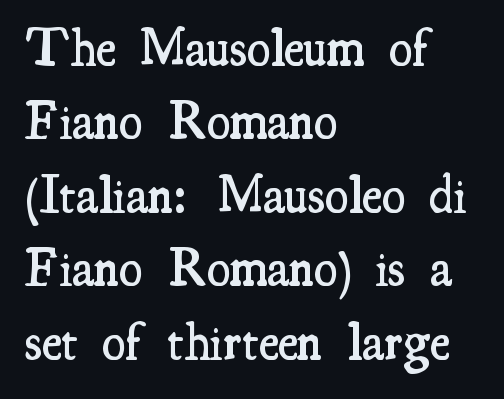
The image shows 54 px semibold, condensed serif type, upright; set left-aligned, normal line spacing (1.36x), normal letter spacing, not underlined; medium stroke contrast and a small x-height.
